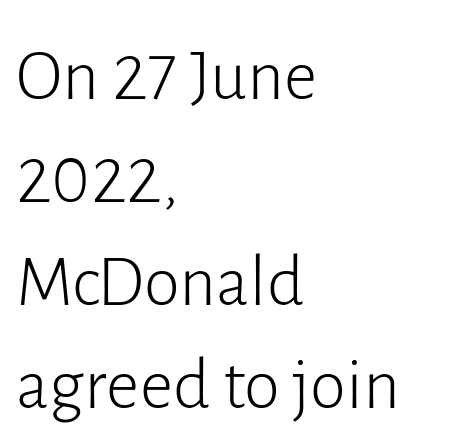
{"serif": "no", "italic": "no", "bold": "no", "weight": "light", "width": "normal", "stroke_contrast": "low", "x_height": "medium", "monospaced": "no", "underline": "no", "align": "left", "line_spacing": "normal", "line_spacing_ratio": 1.41, "letter_spacing": "normal", "letter_spacing_em": 0.0, "glyph_px": 73}
